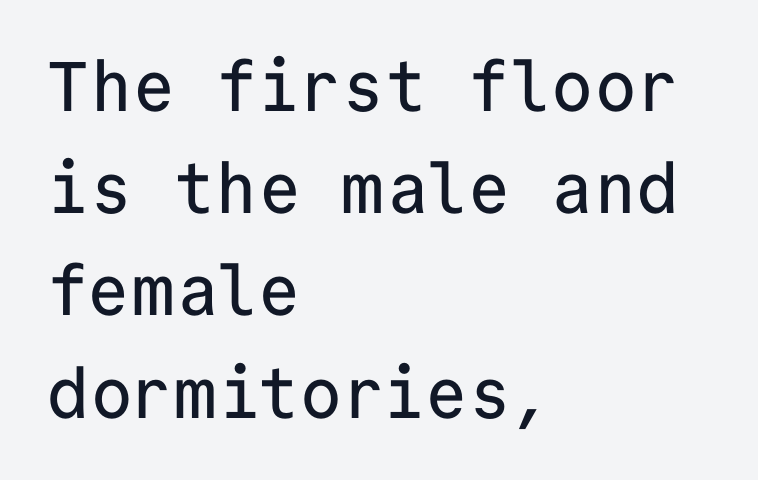
The image shows 70 px sans-serif type, upright, monospaced; set left-aligned, normal line spacing (1.46x), normal letter spacing, not underlined; low stroke contrast and a medium x-height.
